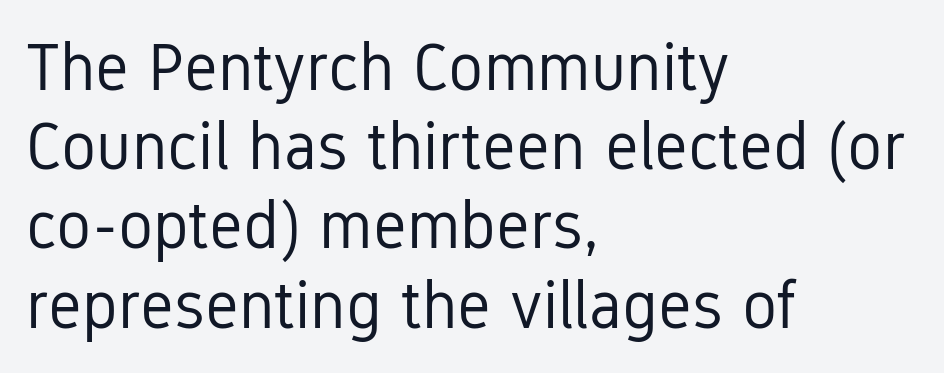
The image shows 66 px regular-weight, condensed sans-serif type, upright; set left-aligned, line spacing 1.2x, normal letter spacing, not underlined; low stroke contrast and a medium x-height.
